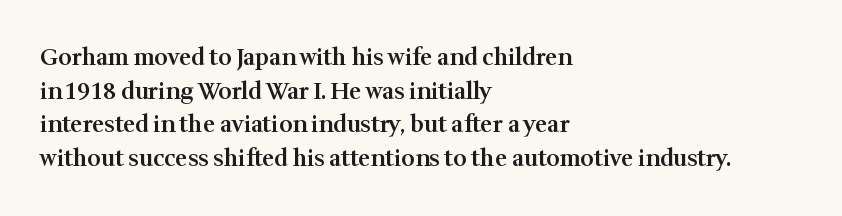
{"italic": "no", "bold": "semi", "underline": "no", "align": "left", "line_spacing": "normal", "line_spacing_ratio": 1.46, "letter_spacing": "normal", "letter_spacing_em": 0.0, "glyph_px": 23}
